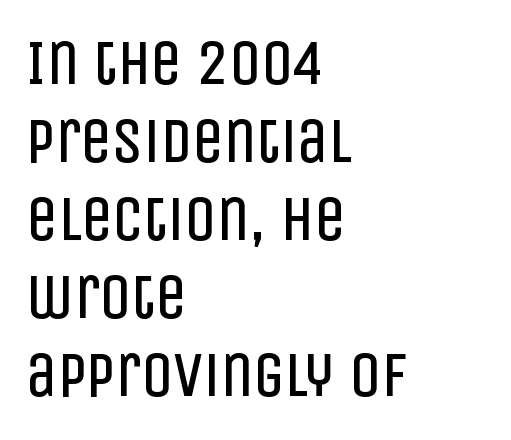
{"serif": "no", "italic": "no", "bold": "no", "weight": "regular", "width": "condensed", "stroke_contrast": "low", "x_height": "large", "monospaced": "no", "underline": "no", "align": "left", "line_spacing_ratio": 1.24, "letter_spacing": "normal", "letter_spacing_em": 0.0, "glyph_px": 63}
